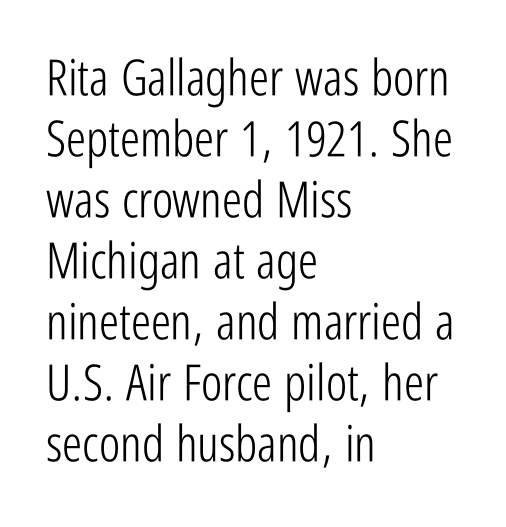
Q: Is the text bold? A: No.
Q: Is the text italic (slanted)? A: No, it is upright.
Q: Is the typeface a serif or a sans-serif typeface? A: Sans-serif.
Q: Is the text underlined? A: No.
Q: How is the paragraph aligned? A: Left-aligned.
Q: Is the spacing between letters normal or unusually wide? A: Normal.
Q: Width (condensed, normal, or wide)? A: Condensed.
Q: Stroke contrast? A: Low.
Q: x-height? A: Medium.
Q: Monospaced? A: No.
